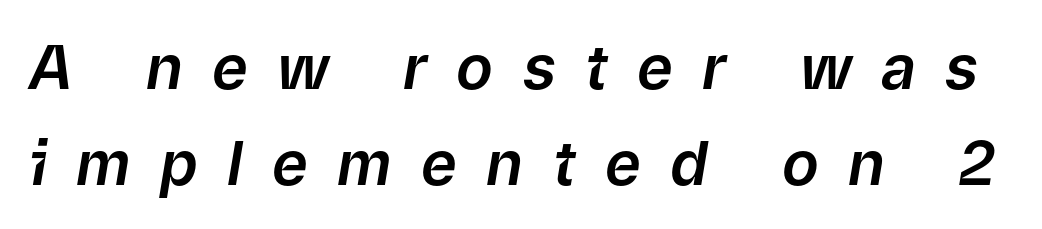
{"italic": "yes", "lean": "right", "slant_degrees": 9, "width": "normal", "stroke_contrast": "low", "x_height": "medium", "monospaced": "no", "underline": "no", "line_spacing": "normal", "line_spacing_ratio": 1.57, "letter_spacing": "wide", "letter_spacing_em": 0.48, "glyph_px": 61}
